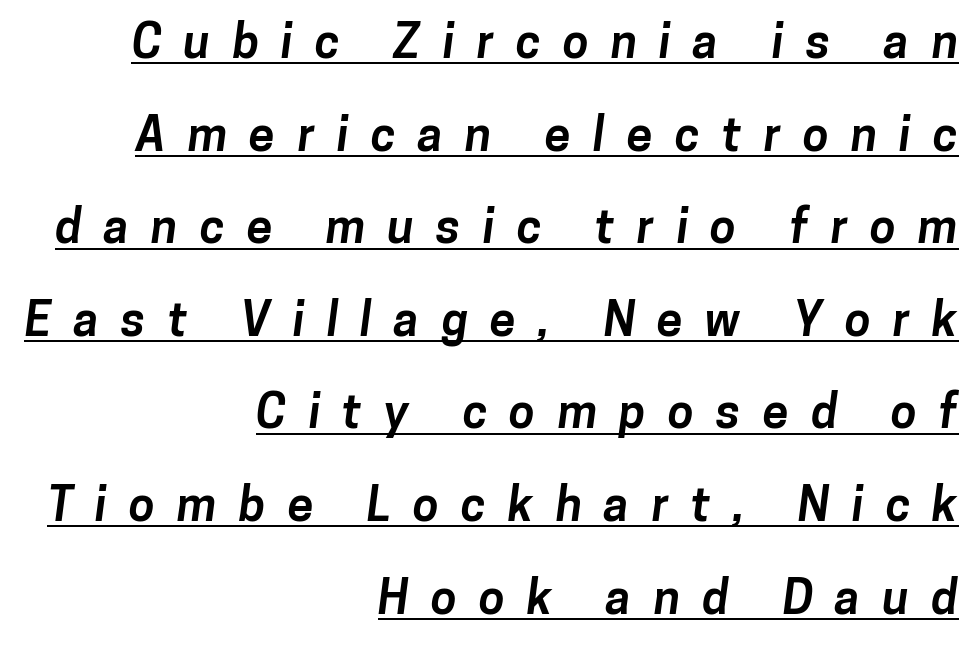
Q: Is the text bold? A: Yes.
Q: Is the typeface a serif or a sans-serif typeface? A: Sans-serif.
Q: Is the text underlined? A: Yes.
Q: How is the paragraph aligned? A: Right-aligned.
Q: Is the spacing between letters normal or unusually wide? A: Unusually wide.
Q: Is the spacing between lines tight, normal or loose? A: Loose.
Q: Width (condensed, normal, or wide)? A: Normal.
Q: Stroke contrast? A: Low.
Q: x-height? A: Medium.
Q: Monospaced? A: No.
